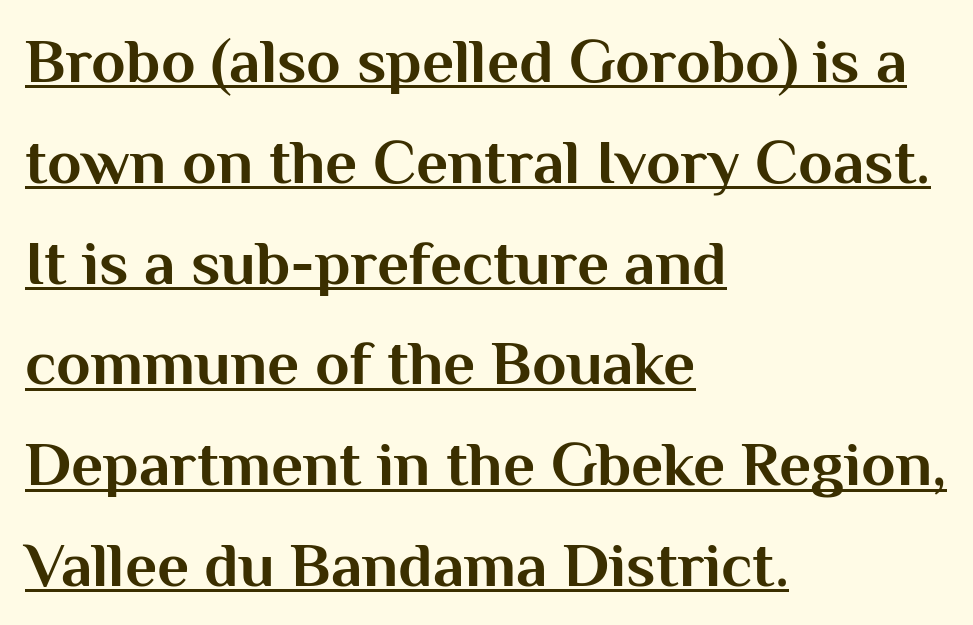
Q: Is the text bold? A: Yes.
Q: Is the text italic (slanted)? A: No, it is upright.
Q: Is the typeface a serif or a sans-serif typeface? A: Sans-serif.
Q: Is the text underlined? A: Yes.
Q: How is the paragraph aligned? A: Left-aligned.
Q: Is the spacing between letters normal or unusually wide? A: Normal.
Q: Is the spacing between lines tight, normal or loose? A: Normal.
Q: Width (condensed, normal, or wide)? A: Normal.
Q: Stroke contrast? A: Medium.
Q: x-height? A: Medium.
Q: Monospaced? A: No.
